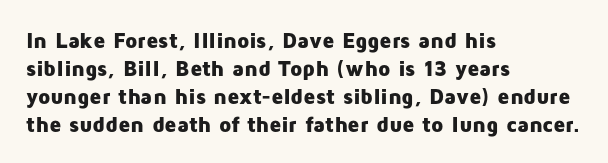
The image shows 22 px bold type, upright; set left-aligned, normal line spacing (1.27x), normal letter spacing, not underlined.
